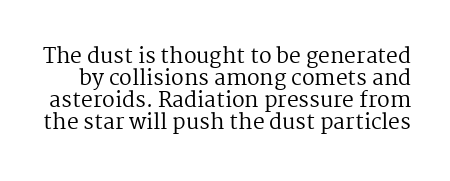
Q: Is the text bold? A: No.
Q: Is the text italic (slanted)? A: No, it is upright.
Q: Is the text underlined? A: No.
Q: Is the spacing between letters normal or unusually wide? A: Normal.
Q: Is the spacing between lines tight, normal or loose? A: Tight.
